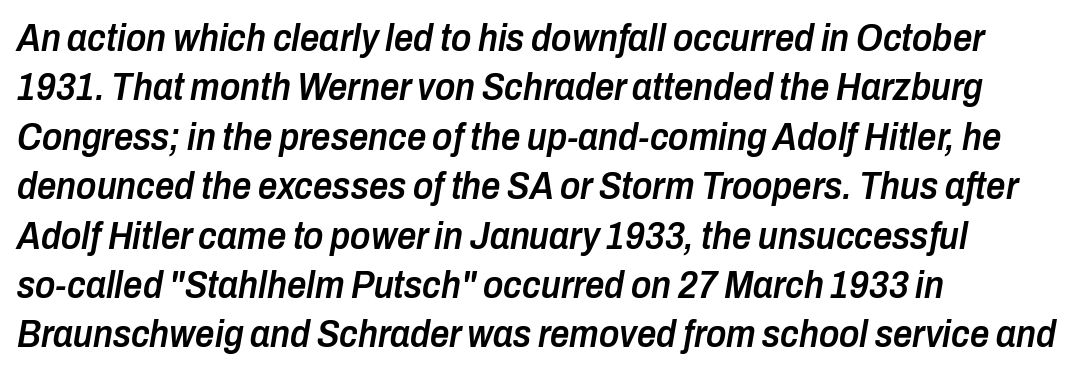
The image shows 38 px semibold, condensed type, italic (leaning right); set left-aligned, normal line spacing (1.3x), normal letter spacing, not underlined; low stroke contrast and a medium x-height.
